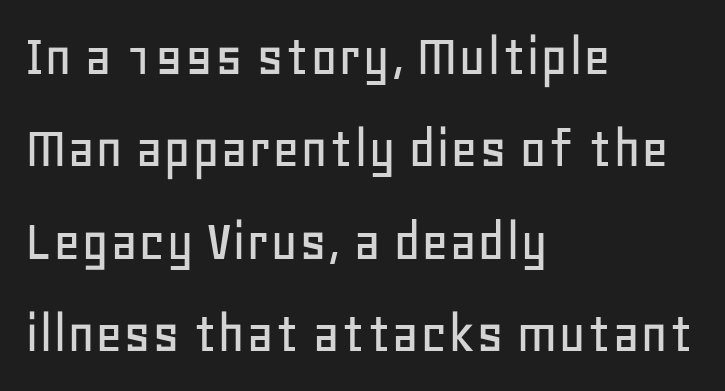
The image shows 60 px sans-serif type, upright; set left-aligned, normal line spacing (1.54x), normal letter spacing, not underlined; low stroke contrast and a large x-height.
